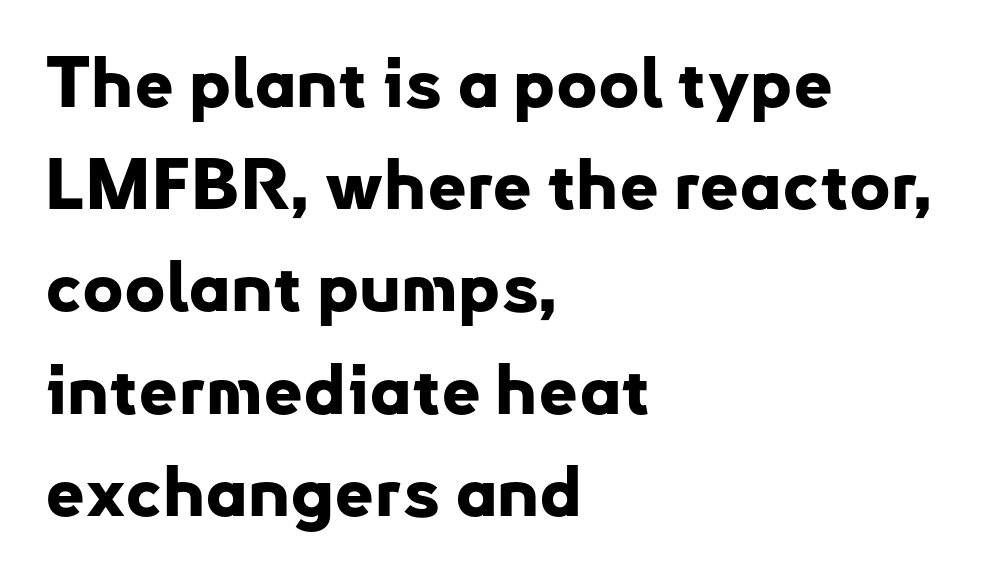
{"serif": "no", "italic": "no", "bold": "yes", "weight": "bold", "width": "normal", "stroke_contrast": "low", "x_height": "small", "monospaced": "no", "underline": "no", "align": "left", "line_spacing": "normal", "line_spacing_ratio": 1.46, "letter_spacing": "normal", "letter_spacing_em": 0.0, "glyph_px": 70}
